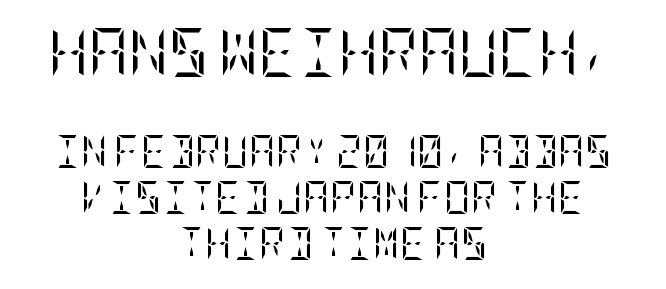
The image shows 49 px regular-weight, condensed serif type, upright; set centered, normal line spacing (1.39x), normal letter spacing, not underlined; the first (top) block is 1.48x larger; low stroke contrast and a large x-height.
